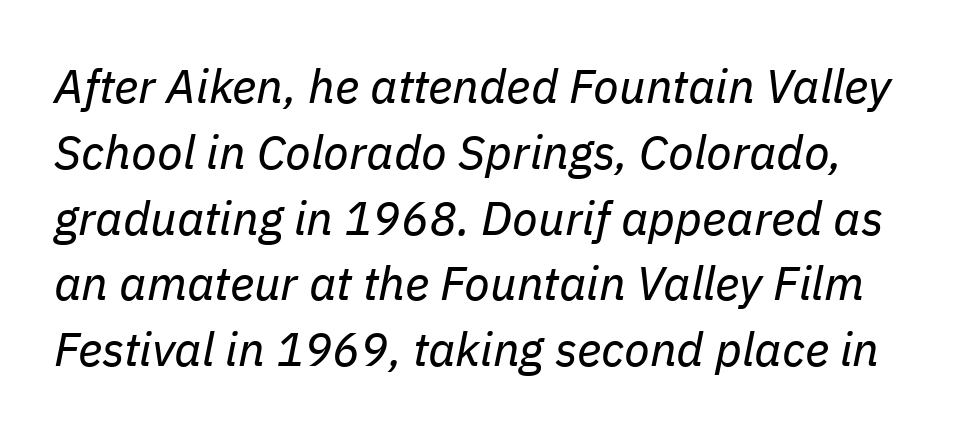
The image shows 47 px regular-weight type, italic (leaning right); set normal line spacing (1.4x), normal letter spacing, not underlined; low stroke contrast and a medium x-height.
